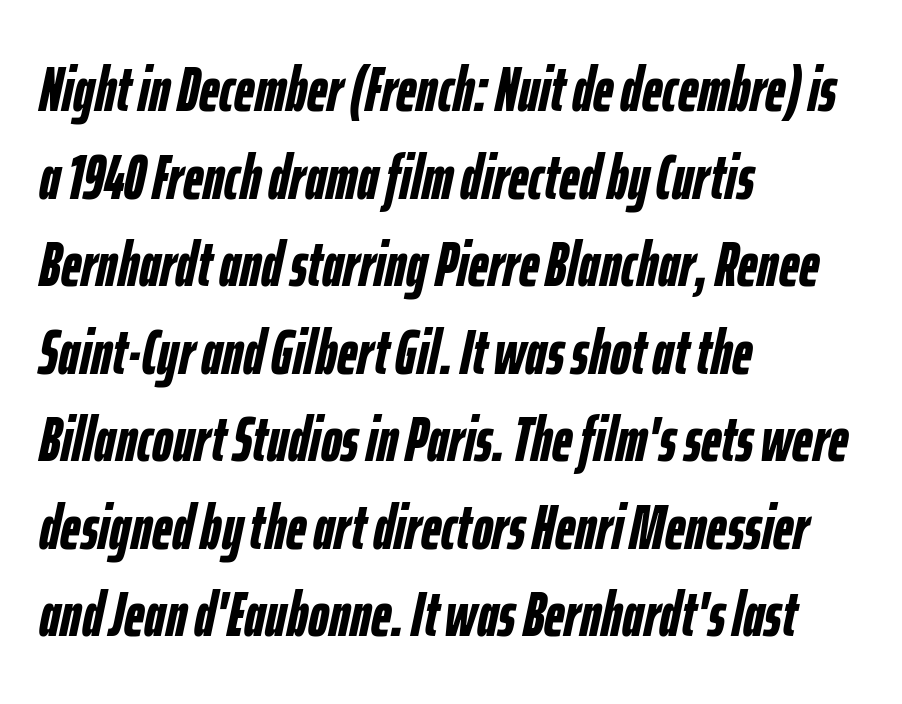
{"italic": "yes", "lean": "right", "slant_degrees": 12, "bold": "yes", "weight": "semibold", "width": "condensed", "stroke_contrast": "low", "x_height": "medium", "monospaced": "no", "underline": "no", "align": "left", "line_spacing": "normal", "line_spacing_ratio": 1.39, "letter_spacing": "normal", "letter_spacing_em": 0.0, "glyph_px": 63}
